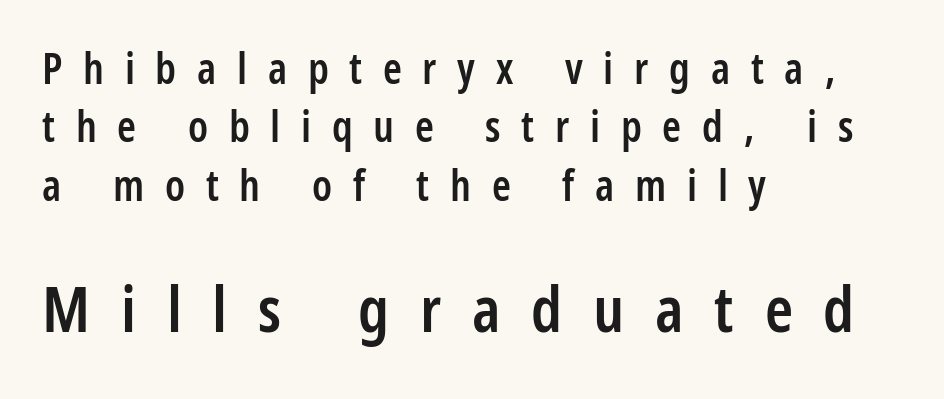
Q: Is the text bold? A: Semi-bold.
Q: Is the text italic (slanted)? A: No, it is upright.
Q: Is the typeface a serif or a sans-serif typeface? A: Sans-serif.
Q: Is the text underlined? A: No.
Q: How is the paragraph aligned? A: Left-aligned.
Q: Is the spacing between letters normal or unusually wide? A: Unusually wide.
Q: Is the spacing between lines tight, normal or loose? A: Normal.
Q: Which block of text is set in a larger size, the first (top) or the second (bottom)? A: The second (bottom) one.
Q: Width (condensed, normal, or wide)? A: Condensed.
Q: Stroke contrast? A: Low.
Q: x-height? A: Large.
Q: Monospaced? A: No.
